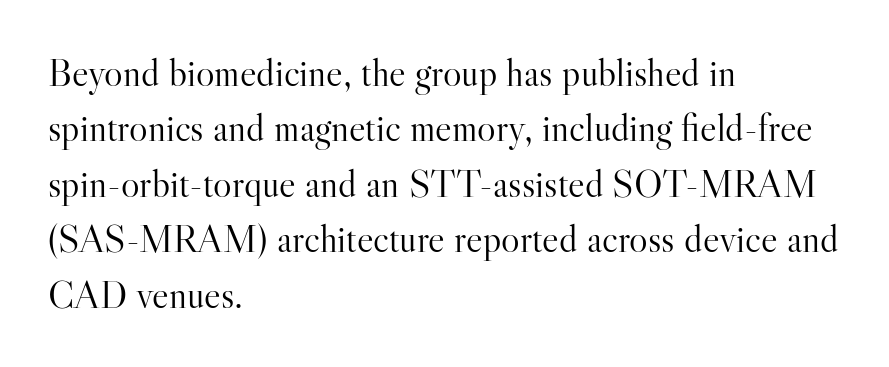
Q: Is the text bold? A: No.
Q: Is the text italic (slanted)? A: No, it is upright.
Q: Is the typeface a serif or a sans-serif typeface? A: Serif.
Q: Is the text underlined? A: No.
Q: How is the paragraph aligned? A: Left-aligned.
Q: Is the spacing between letters normal or unusually wide? A: Normal.
Q: Is the spacing between lines tight, normal or loose? A: Normal.
Q: Width (condensed, normal, or wide)? A: Normal.
Q: Stroke contrast? A: High.
Q: x-height? A: Small.
Q: Monospaced? A: No.
